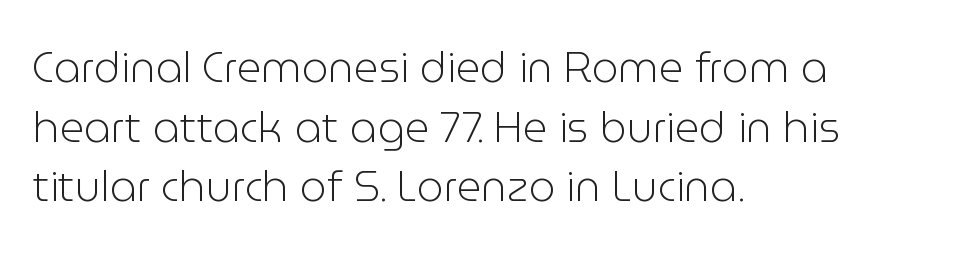
Q: Is the text bold? A: No.
Q: Is the text italic (slanted)? A: No, it is upright.
Q: Is the typeface a serif or a sans-serif typeface? A: Sans-serif.
Q: Is the text underlined? A: No.
Q: How is the paragraph aligned? A: Left-aligned.
Q: Is the spacing between letters normal or unusually wide? A: Normal.
Q: Is the spacing between lines tight, normal or loose? A: Normal.
Q: Width (condensed, normal, or wide)? A: Normal.
Q: Stroke contrast? A: Low.
Q: x-height? A: Medium.
Q: Monospaced? A: No.
